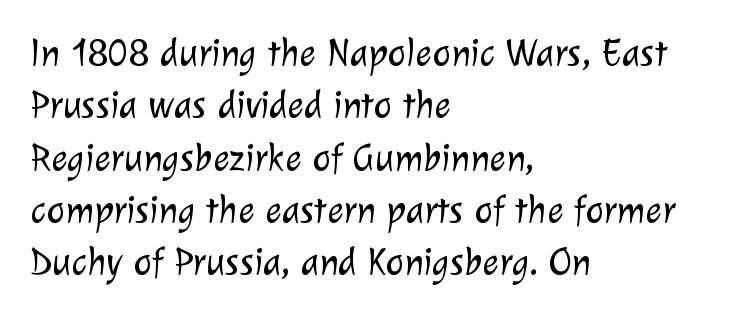
You can tell from the bare stems that sans-serif type was used. The gaps between neighbouring characters are ordinary and unremarkable. These lines sit exactly where default settings would place them. All the whitespace from short lines collects on the right. Words float on clear page, feet unadorned.
